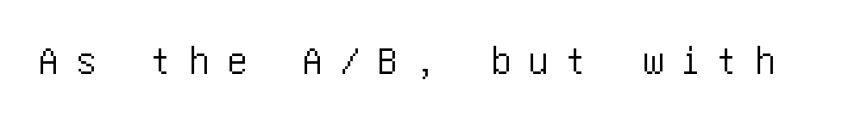
The image shows 41 px condensed sans-serif type, upright; set unusually wide letter spacing (+0.42 em), not underlined; low stroke contrast and a large x-height.
